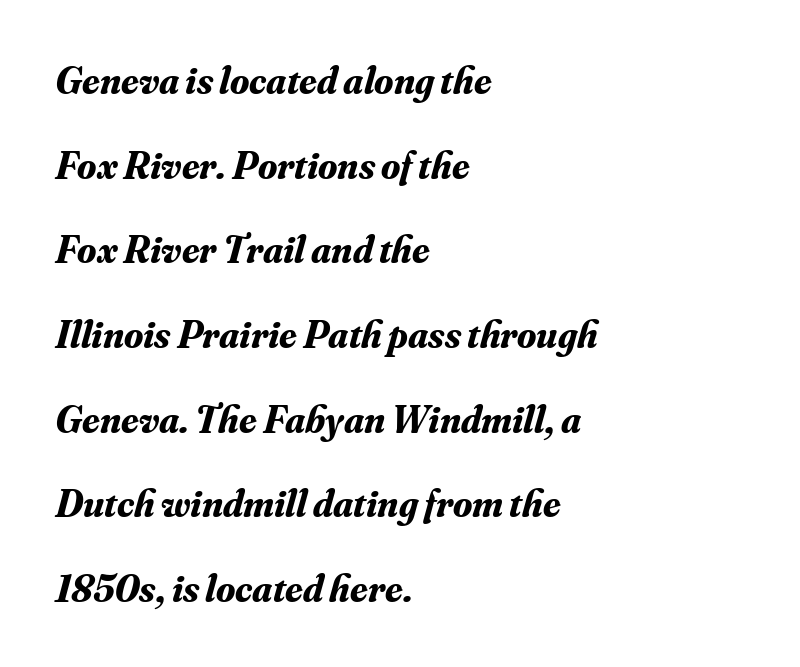
{"serif": "yes", "italic": "yes", "lean": "right", "slant_degrees": 16, "bold": "yes", "weight": "bold", "width": "normal", "stroke_contrast": "medium", "x_height": "small", "monospaced": "no", "underline": "no", "align": "left", "line_spacing": "loose", "line_spacing_ratio": 2.17, "letter_spacing": "normal", "letter_spacing_em": 0.0, "glyph_px": 39}
